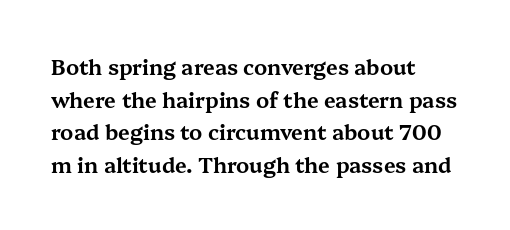
Q: Is the text italic (slanted)? A: No, it is upright.
Q: Is the text underlined? A: No.
Q: How is the paragraph aligned? A: Left-aligned.
Q: Is the spacing between letters normal or unusually wide? A: Normal.
Q: Is the spacing between lines tight, normal or loose? A: Normal.
